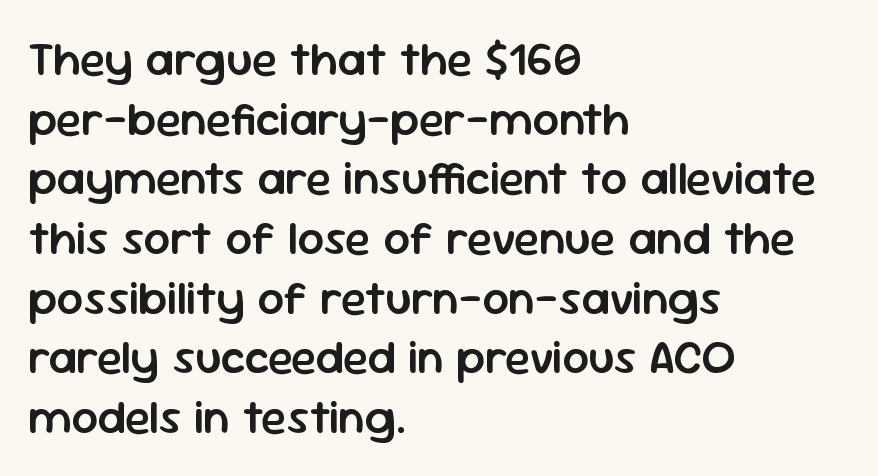
{"serif": "no", "italic": "no", "bold": "semi", "weight": "semibold", "width": "normal", "stroke_contrast": "low", "x_height": "medium", "monospaced": "no", "underline": "no", "align": "left", "line_spacing": "normal", "line_spacing_ratio": 1.27, "letter_spacing": "normal", "letter_spacing_em": 0.0, "glyph_px": 47}
